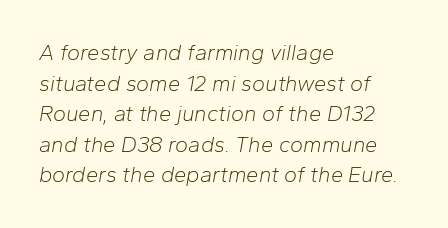
A quiet, ordinary-to-light weight characterises the typeface. The letters sit at their default tracking, neither squeezed nor spread. Leading matches the norm, producing a regular column. Honestly, there is no underline to notice here at all. Compared with a centered layout, this one pins lines to the left instead. The face used here has a pronounced slope to its letters.
